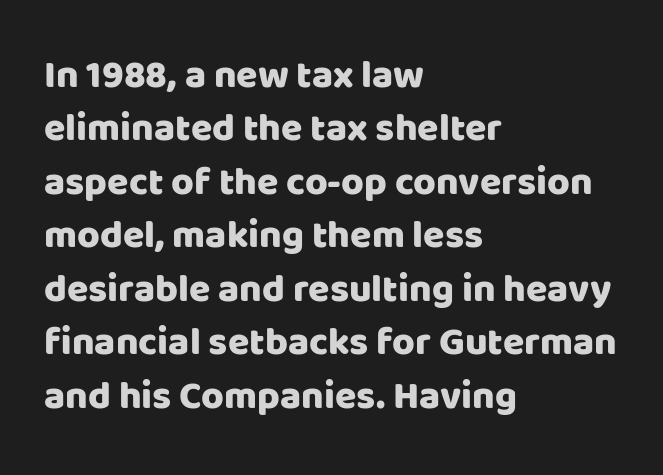
{"serif": "no", "italic": "no", "width": "normal", "stroke_contrast": "low", "x_height": "large", "monospaced": "no", "underline": "no", "align": "left", "line_spacing": "normal", "line_spacing_ratio": 1.37, "letter_spacing": "normal", "letter_spacing_em": 0.0, "glyph_px": 39}
